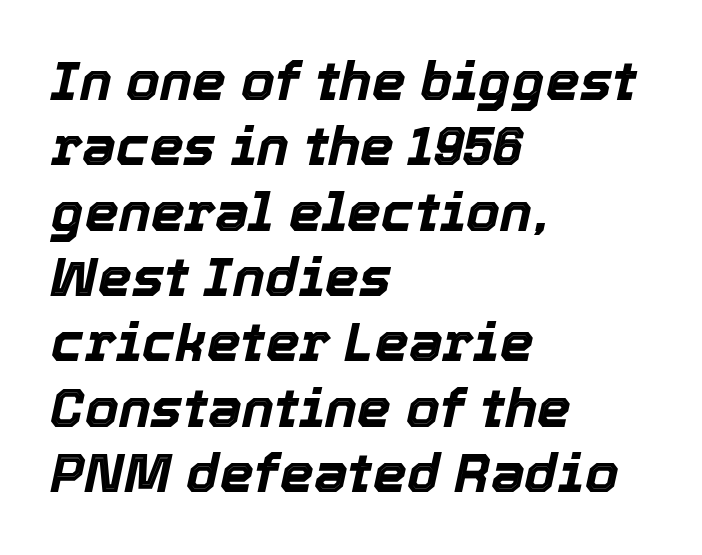
{"italic": "yes", "lean": "right", "slant_degrees": 12, "bold": "yes", "weight": "bold", "width": "normal", "x_height": "medium", "monospaced": "no", "underline": "no", "align": "left", "line_spacing_ratio": 1.21, "letter_spacing": "normal", "letter_spacing_em": 0.0, "glyph_px": 54}
